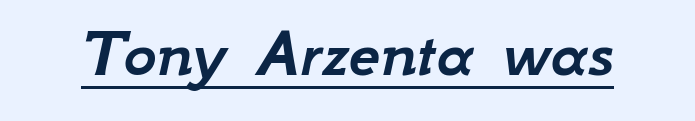
Characters follow at the spacing the type designer built in. Like a heading marked for emphasis, these lines bear an underscore. This sample uses an oblique cut, with every glyph tilted off the vertical. These lines are rendered in a variable-pitch font.
